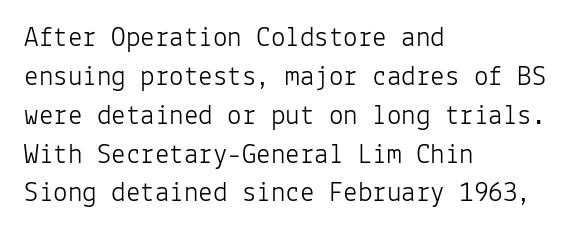
If you drew a ruler down the left edge, every line would touch it. These lines are rendered in a fixed-pitch font. The lines sit at an ordinary, default distance from one another. This is roman type, the default non-slanted kind. Stroke thickness stays within the range of a standard reading face or lighter. The horizontal fit of the characters is conventional and even.
